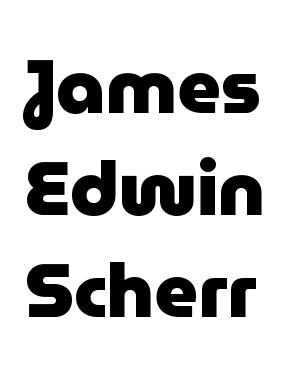
{"serif": "no", "italic": "no", "bold": "yes", "weight": "heavy", "width": "normal", "stroke_contrast": "low", "x_height": "medium", "monospaced": "no", "underline": "no", "line_spacing": "normal", "line_spacing_ratio": 1.34, "letter_spacing": "normal", "letter_spacing_em": 0.0, "glyph_px": 76}
